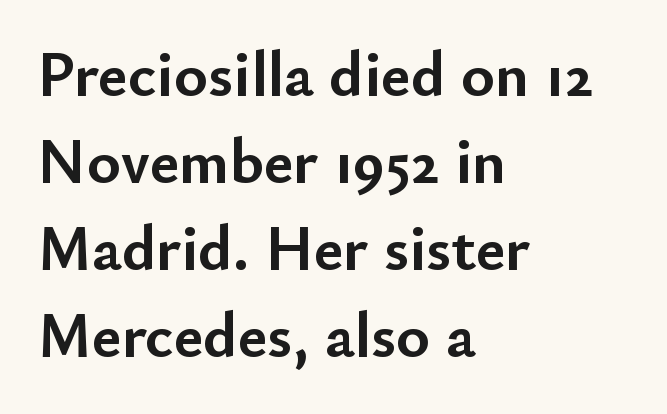
Set as a true bold cut, around the 700 mark. Upright lettering throughout. Evenly set lines give the paragraph a standard silhouette. A typesetter would call this proportional, since set widths differ per character. Short note: letters normally spaced. I'd call this a sans setting — the letters go barefoot.
